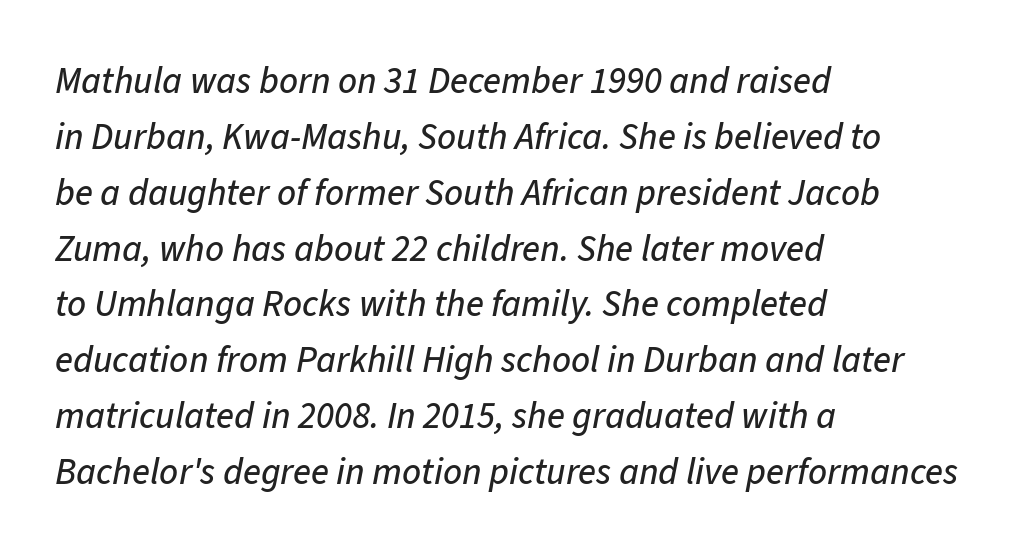
{"italic": "yes", "lean": "right", "slant_degrees": 11, "width": "normal", "stroke_contrast": "low", "x_height": "medium", "monospaced": "no", "underline": "no", "align": "left", "line_spacing": "normal", "line_spacing_ratio": 1.51, "letter_spacing": "normal", "letter_spacing_em": 0.0, "glyph_px": 37}
